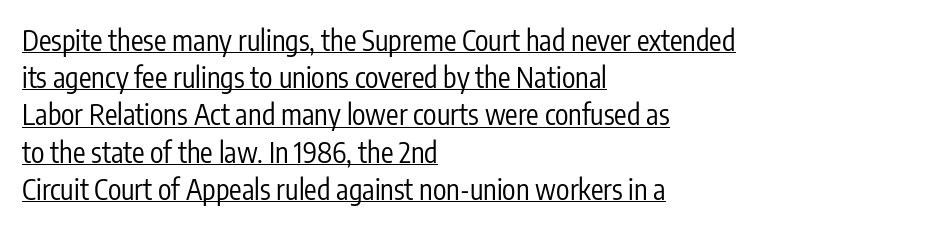
The image shows 28 px regular-weight, condensed sans-serif type, upright; set left-aligned, normal line spacing (1.33x), normal letter spacing, underlined; low stroke contrast and a medium x-height.
